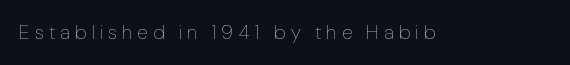
Q: Is the text bold? A: No.
Q: Is the text italic (slanted)? A: No, it is upright.
Q: Is the text underlined? A: No.
Q: Is the spacing between letters normal or unusually wide? A: Unusually wide.
